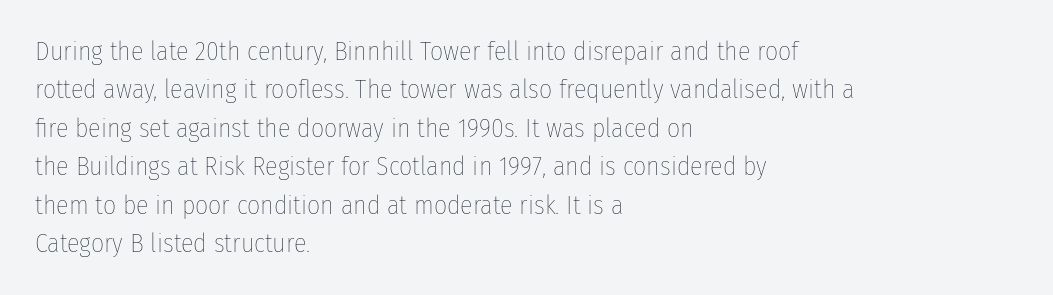
The image shows 26 px text type, upright; set left-aligned, normal line spacing (1.48x), normal letter spacing, not underlined.
